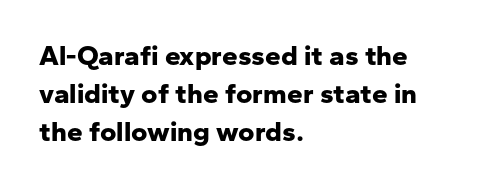
Line beginnings align vertically; line endings do not. You'd pick this weight for a headline — it's a proper bold. There is no visible air inserted between adjacent glyphs. Each row of text sits above clean, open space. The glyphs in this specimen are sans serif.
